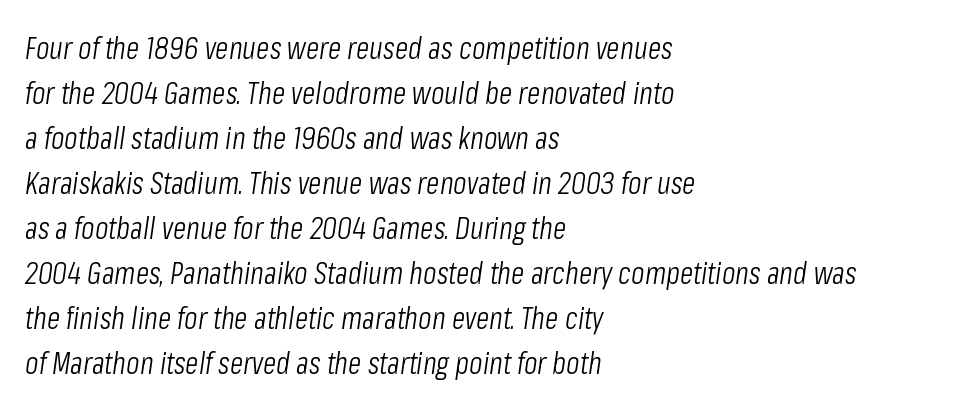
The image shows 31 px light, condensed type, italic (leaning right); set left-aligned, normal line spacing (1.45x), normal letter spacing, not underlined; low stroke contrast and a medium x-height.
